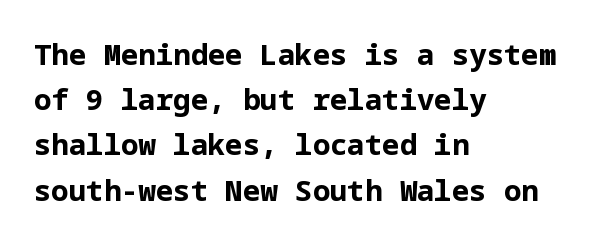
The image shows 29 px bold sans-serif type, upright; set left-aligned, normal line spacing (1.56x), normal letter spacing, not underlined; low stroke contrast and a medium x-height.
